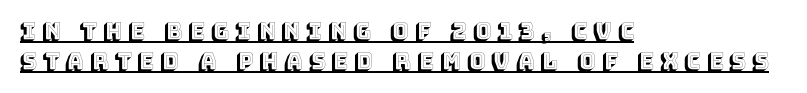
The image shows 22 px text type, upright; set left-aligned, normal line spacing (1.35x), unusually wide letter spacing (+0.28 em), underlined.
